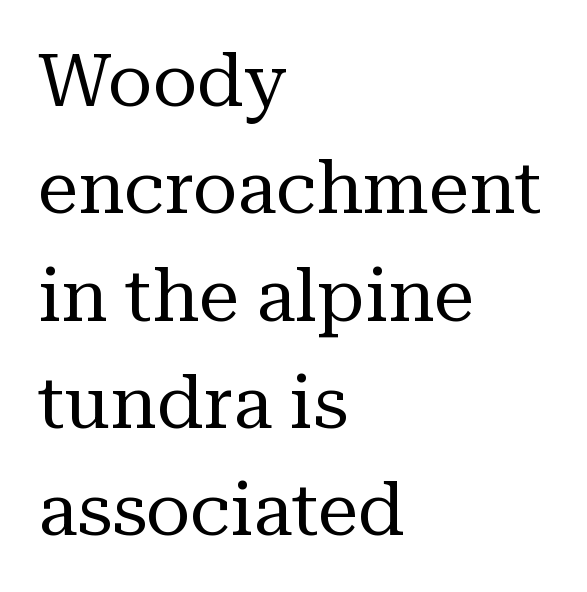
{"serif": "yes", "italic": "no", "bold": "no", "weight": "regular", "width": "normal", "stroke_contrast": "medium", "x_height": "medium", "monospaced": "no", "underline": "no", "align": "left", "line_spacing": "normal", "line_spacing_ratio": 1.47, "letter_spacing": "normal", "letter_spacing_em": 0.0, "glyph_px": 73}
